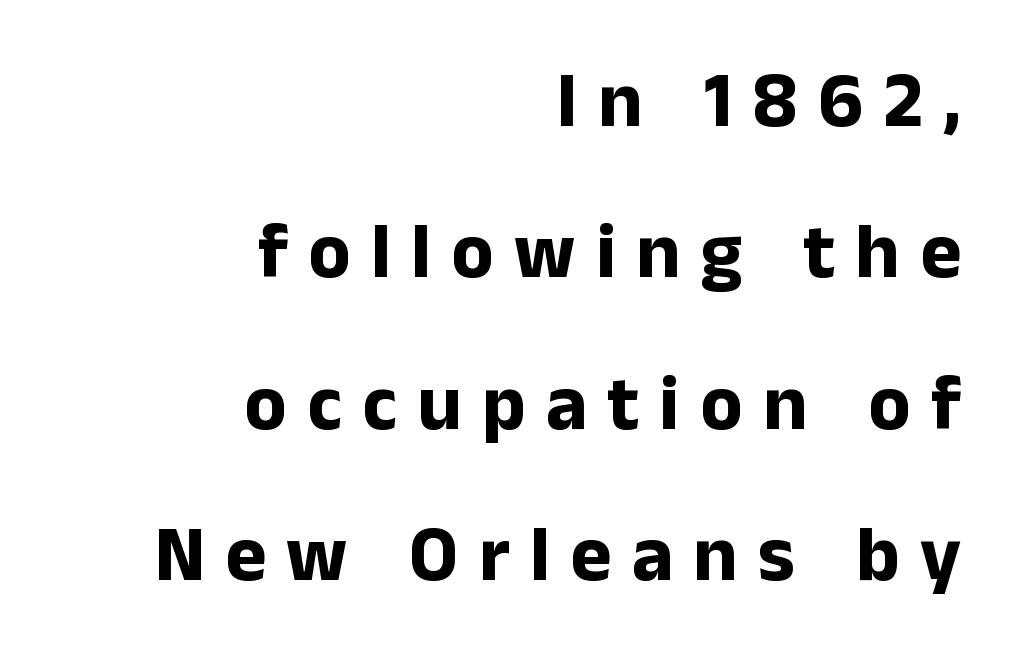
Q: Is the text bold? A: Yes.
Q: Is the text italic (slanted)? A: No, it is upright.
Q: Is the typeface a serif or a sans-serif typeface? A: Sans-serif.
Q: Is the text underlined? A: No.
Q: How is the paragraph aligned? A: Right-aligned.
Q: Is the spacing between letters normal or unusually wide? A: Unusually wide.
Q: Is the spacing between lines tight, normal or loose? A: Loose.
Q: Width (condensed, normal, or wide)? A: Normal.
Q: Stroke contrast? A: Low.
Q: x-height? A: Medium.
Q: Monospaced? A: No.
